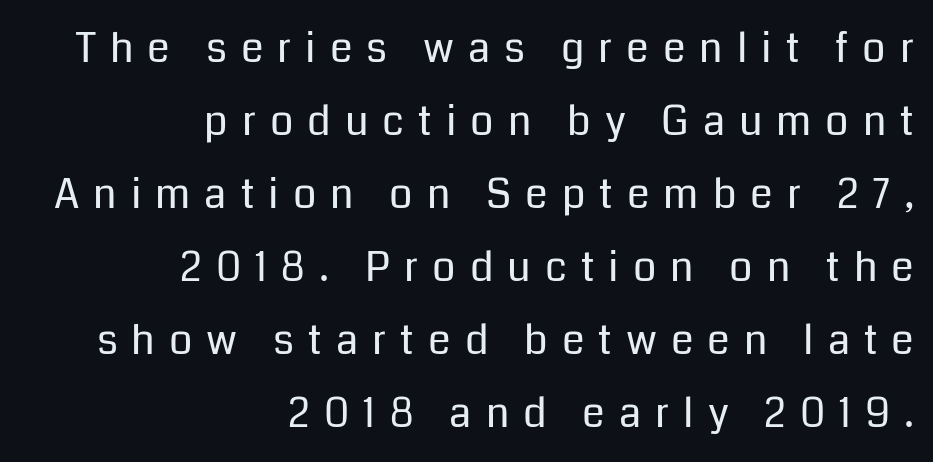
Q: Is the text bold? A: No.
Q: Is the text italic (slanted)? A: No, it is upright.
Q: Is the typeface a serif or a sans-serif typeface? A: Sans-serif.
Q: Is the text underlined? A: No.
Q: How is the paragraph aligned? A: Right-aligned.
Q: Is the spacing between letters normal or unusually wide? A: Unusually wide.
Q: Width (condensed, normal, or wide)? A: Normal.
Q: Stroke contrast? A: Low.
Q: x-height? A: Medium.
Q: Monospaced? A: No.
